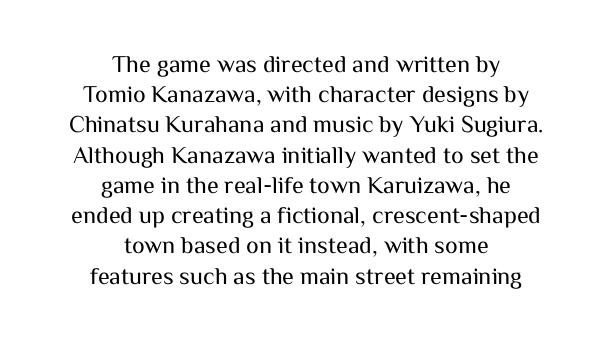
The space beneath each line is pristine and unruled. The font sits on the lighter half of the weight spectrum, regular included. In terms of letterspacing, this is plain default setting. The type sits square on the baseline with zero lean. One glance says typical: line gaps are just what's usual. The whitespace from short lines is split evenly between both sides.
